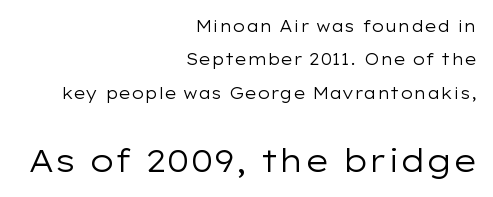
The specimen reads as upright at a glance. Quick note: underline off. A typesetter would call this proportional, since set widths differ per character. The glyphs in this specimen are sans serif. A student would notice the bottom passage is typeset larger than what precedes it.
